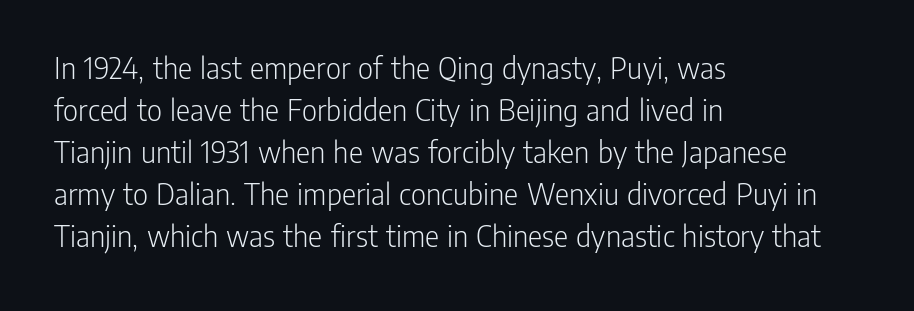
The image shows 33 px light, condensed sans-serif type, upright; set left-aligned, normal line spacing (1.27x), normal letter spacing, not underlined; low stroke contrast and a medium x-height.
